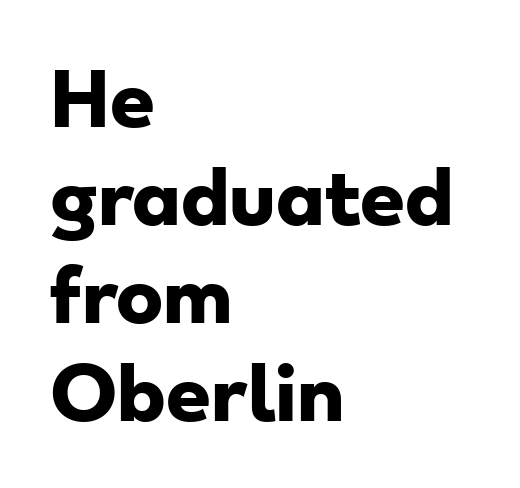
The letters advance in unequal steps, a hallmark of proportional type. Reading down the block, your eye returns to a fixed left position each line. This block has exactly the height ordinary leading produces. A clean baseline with only descenders dipping below it. Weight check: bold — yes, fully. Caption: standard tracking, unaltered.
